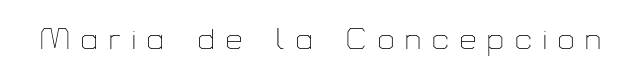
The image shows 29 px thin sans-serif type, upright; set unusually wide letter spacing (+0.39 em), not underlined; low stroke contrast and a medium x-height.
